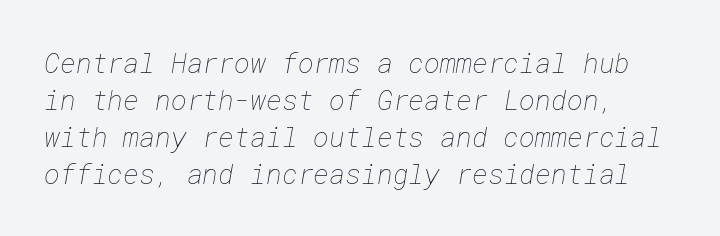
The image shows 27 px text type; set normal line spacing (1.37x), normal letter spacing, not underlined.
